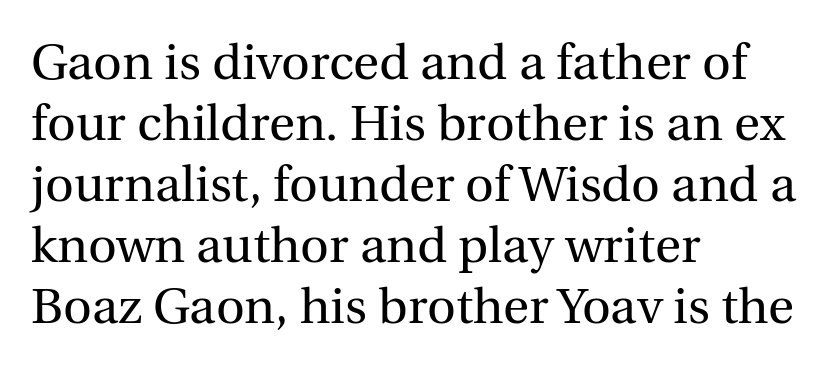
Q: Is the text bold? A: No.
Q: Is the text italic (slanted)? A: No, it is upright.
Q: Is the typeface a serif or a sans-serif typeface? A: Serif.
Q: Is the text underlined? A: No.
Q: How is the paragraph aligned? A: Left-aligned.
Q: Is the spacing between letters normal or unusually wide? A: Normal.
Q: Width (condensed, normal, or wide)? A: Normal.
Q: x-height? A: Medium.
Q: Monospaced? A: No.
